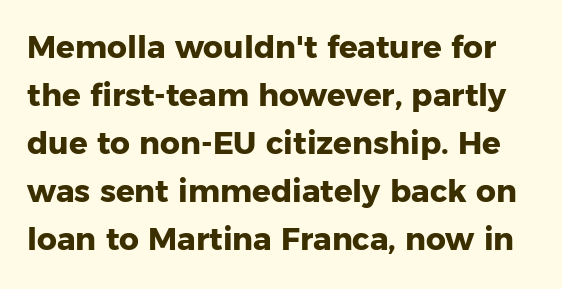
The image shows 31 px heavy sans-serif type, upright; set normal line spacing (1.55x), normal letter spacing, not underlined; low stroke contrast and a medium x-height.
